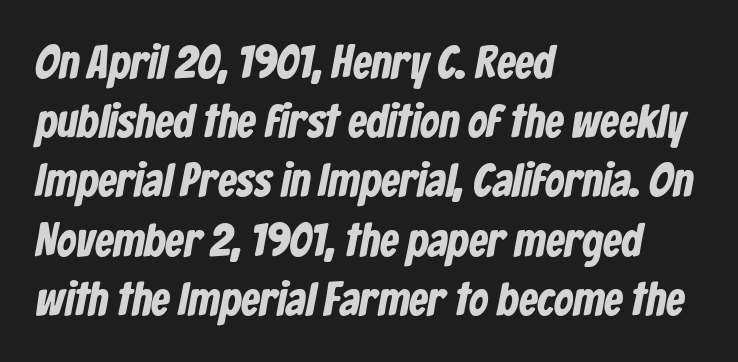
The rag falls on the right side of this text block. In terms of weight, the rendering is a true, heavy bold. The letters sit at their default tracking, neither squeezed nor spread. In terms of leading, this rendering sits right in the middle. Just letters on the line, the space beneath them empty.
